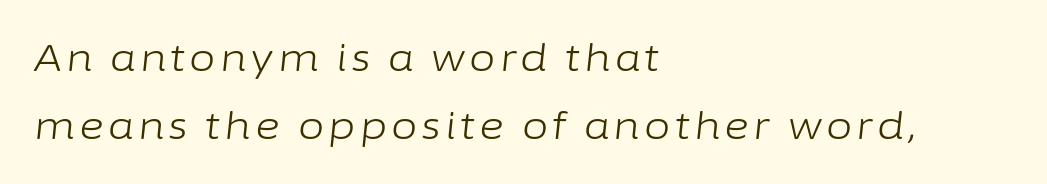
Q: Is the text bold? A: No.
Q: Is the text italic (slanted)? A: Yes, it leans right by about 6 degrees.
Q: Is the text underlined? A: No.
Q: How is the paragraph aligned? A: Left-aligned.
Q: Width (condensed, normal, or wide)? A: Normal.
Q: Stroke contrast? A: Low.
Q: x-height? A: Medium.
Q: Monospaced? A: No.
